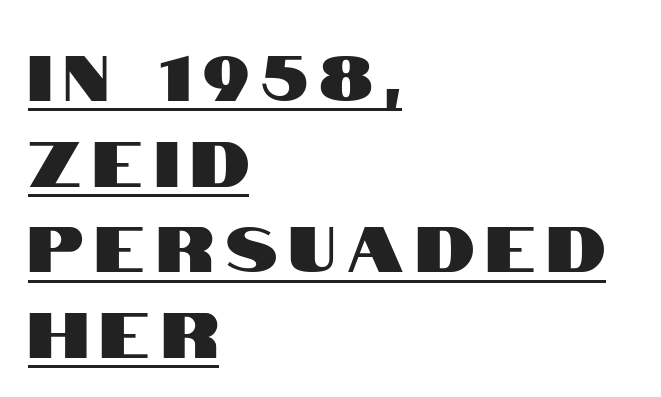
Q: Is the text italic (slanted)? A: No, it is upright.
Q: Is the typeface a serif or a sans-serif typeface? A: Sans-serif.
Q: Is the text underlined? A: Yes.
Q: How is the paragraph aligned? A: Left-aligned.
Q: Is the spacing between lines tight, normal or loose? A: Normal.
Q: Width (condensed, normal, or wide)? A: Condensed.
Q: Stroke contrast? A: High.
Q: x-height? A: Large.
Q: Monospaced? A: No.
